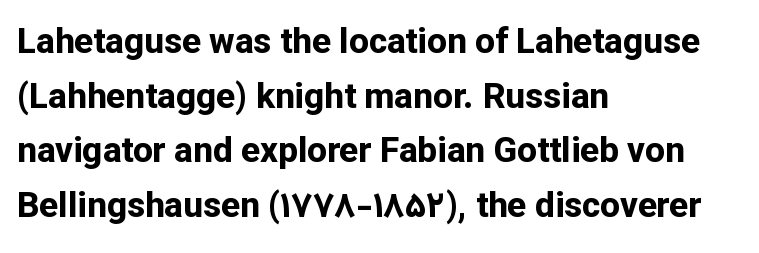
The image shows 35 px bold sans-serif type, upright; set left-aligned, normal line spacing (1.56x), normal letter spacing, not underlined; low stroke contrast and a medium x-height.
